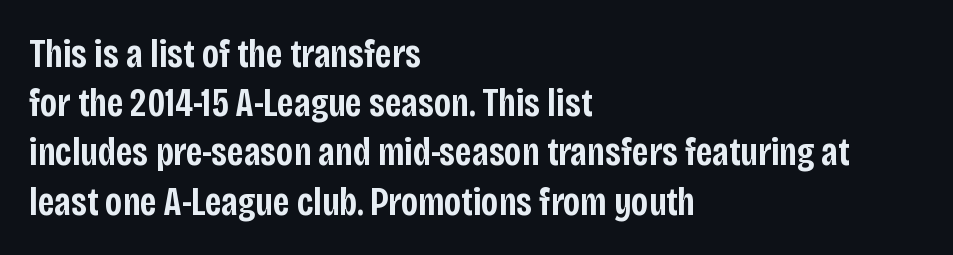
The image shows 40 px semibold, condensed sans-serif type, upright; set left-aligned, line spacing 1.23x, normal letter spacing, not underlined; low stroke contrast and a large x-height.
